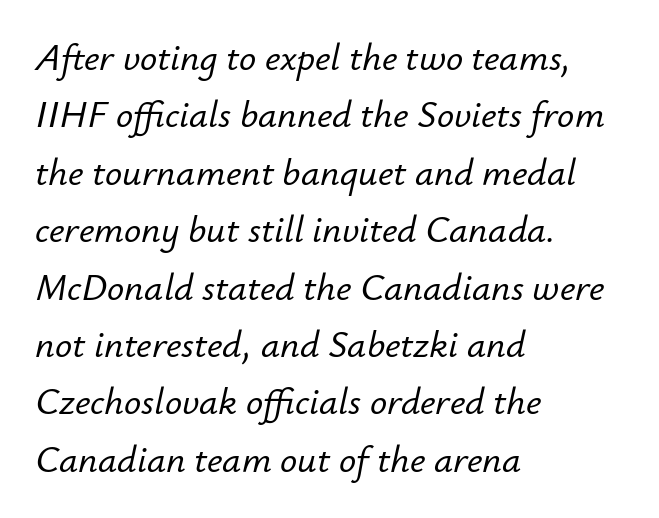
{"italic": "yes", "lean": "right", "slant_degrees": 12, "width": "normal", "stroke_contrast": "low", "x_height": "small", "monospaced": "no", "underline": "no", "align": "left", "line_spacing": "normal", "line_spacing_ratio": 1.51, "letter_spacing": "normal", "letter_spacing_em": 0.0, "glyph_px": 38}
